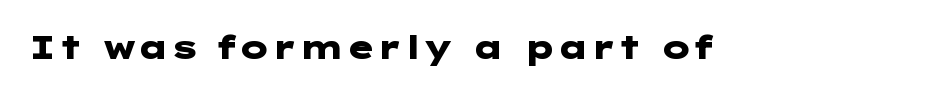
Q: Is the text bold? A: Yes.
Q: Is the text italic (slanted)? A: No, it is upright.
Q: Is the typeface a serif or a sans-serif typeface? A: Sans-serif.
Q: Is the text underlined? A: No.
Q: Is the spacing between letters normal or unusually wide? A: Normal.
Q: Width (condensed, normal, or wide)? A: Wide.
Q: Stroke contrast? A: Low.
Q: x-height? A: Medium.
